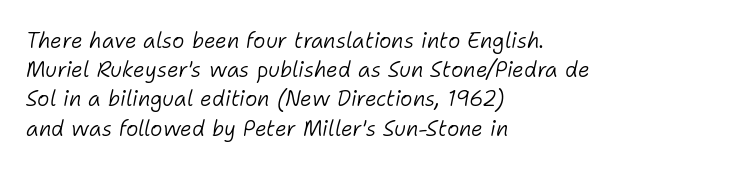
{"italic": "yes", "lean": "right", "slant_degrees": 11, "bold": "no", "underline": "no", "align": "left", "line_spacing": "normal", "line_spacing_ratio": 1.39, "letter_spacing": "normal", "letter_spacing_em": 0.0, "glyph_px": 21}
